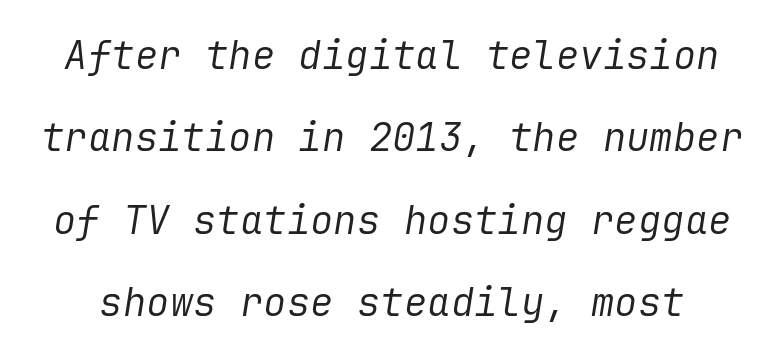
Characters follow at the spacing the type designer built in. These lines were composed using italics. This block would shrink considerably if given ordinary leading; it's expanded now. The strokes are not fattened; the text isn't bold.
